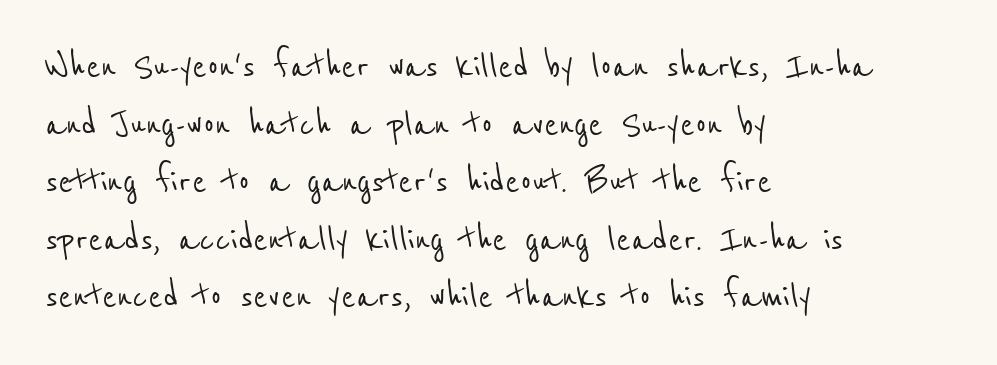
No extra tracking has been applied to these lines. Are there feet on the stems? There aren't — it's a sans. Is the block centered? No — it sits flush against the left margin. Proportional: the letters do not fall into vertical columns. Decoration check: the copy has no underline. Interline gaps are of average width in this sample.
